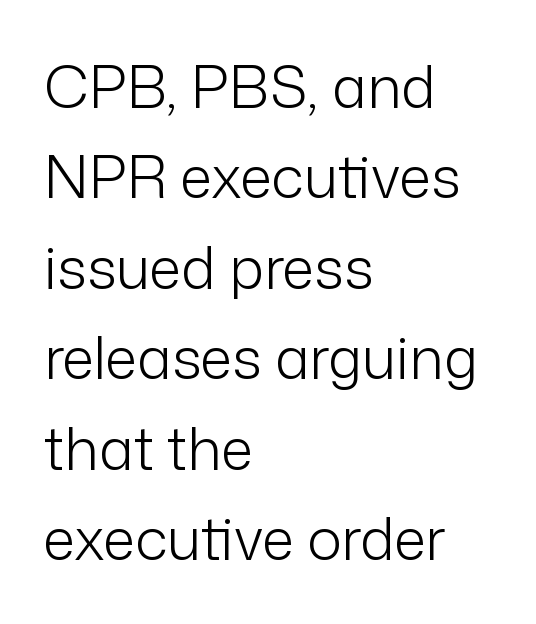
The image shows 58 px light sans-serif type, upright; set left-aligned, normal line spacing (1.56x), normal letter spacing, not underlined; low stroke contrast and a medium x-height.
